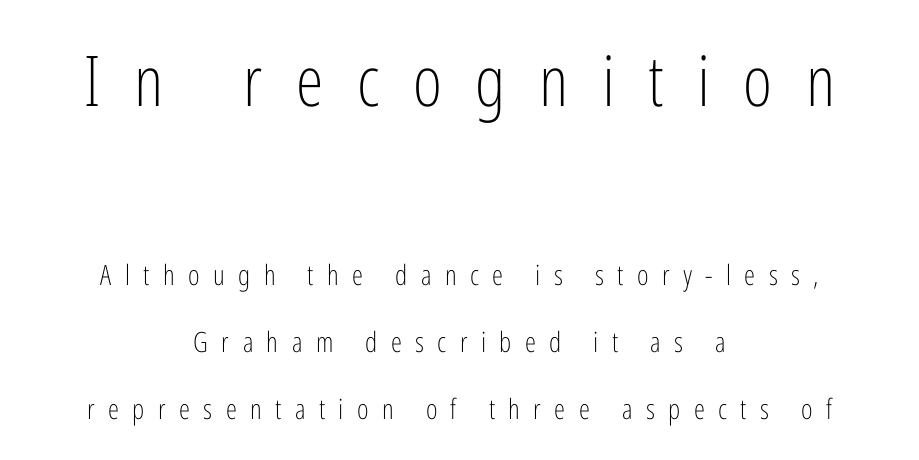
The image shows 70 px light, condensed sans-serif type, upright; set centered, loose line spacing (2.4x), unusually wide letter spacing (+0.48 em), not underlined; the first (top) block is 2.5x larger; low stroke contrast and a medium x-height.
